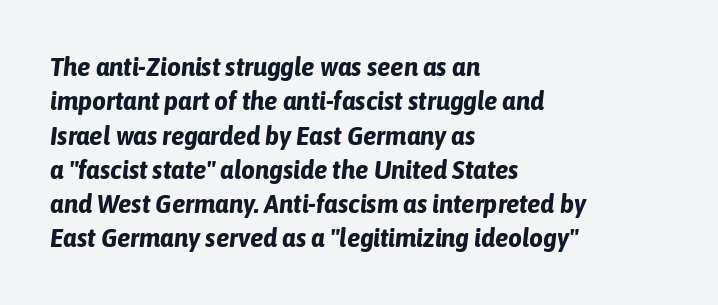
Q: Is the text bold? A: Yes.
Q: Is the text italic (slanted)? A: Yes, it leans right by about 6 degrees.
Q: Is the text underlined? A: No.
Q: How is the paragraph aligned? A: Left-aligned.
Q: Is the spacing between letters normal or unusually wide? A: Normal.
Q: Is the spacing between lines tight, normal or loose? A: Normal.
